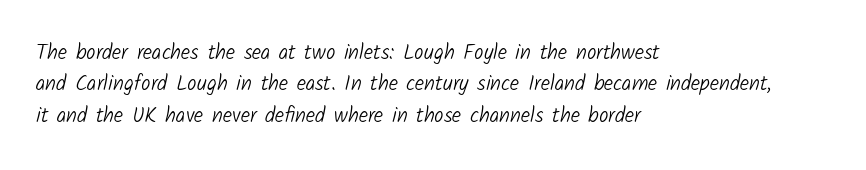
The image shows 21 px text type; set left-aligned, normal line spacing (1.5x), normal letter spacing, not underlined.
